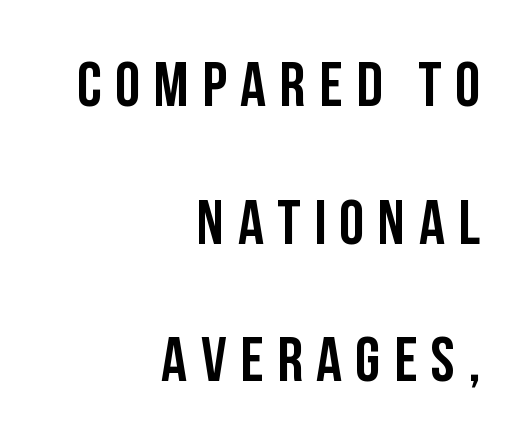
The image shows 64 px semibold, condensed sans-serif type, upright; set right-aligned, loose line spacing (2.15x), unusually wide letter spacing (+0.21 em), not underlined; low stroke contrast and a large x-height.
